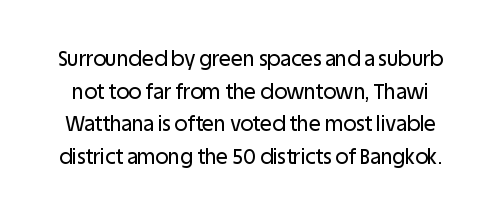
{"italic": "no", "underline": "no", "line_spacing": "normal", "line_spacing_ratio": 1.63, "letter_spacing": "normal", "letter_spacing_em": 0.0, "glyph_px": 20}
